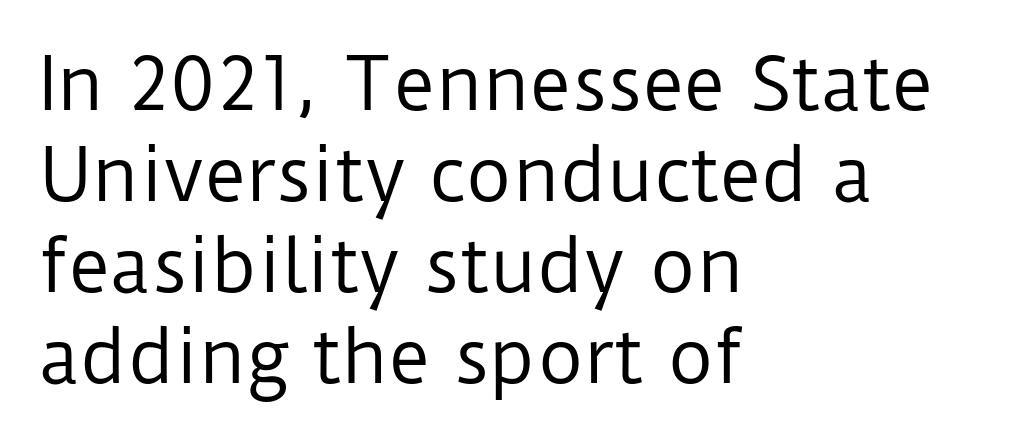
{"serif": "no", "italic": "no", "bold": "no", "weight": "regular", "width": "normal", "stroke_contrast": "low", "x_height": "medium", "monospaced": "no", "underline": "no", "align": "left", "line_spacing": "normal", "line_spacing_ratio": 1.28, "letter_spacing": "normal", "letter_spacing_em": 0.0, "glyph_px": 71}
